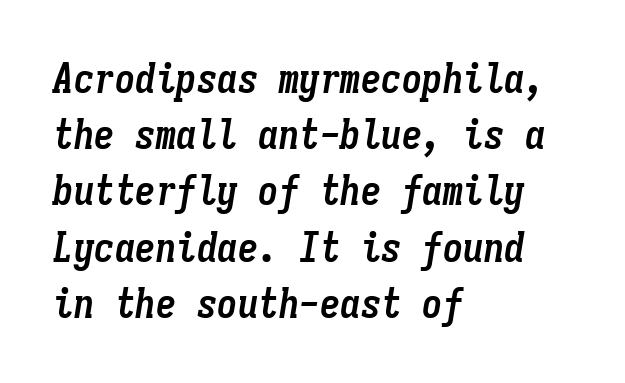
The image shows 41 px semibold, condensed type, italic (leaning right), monospaced; set left-aligned, normal line spacing (1.37x), normal letter spacing, not underlined; low stroke contrast and a medium x-height.
